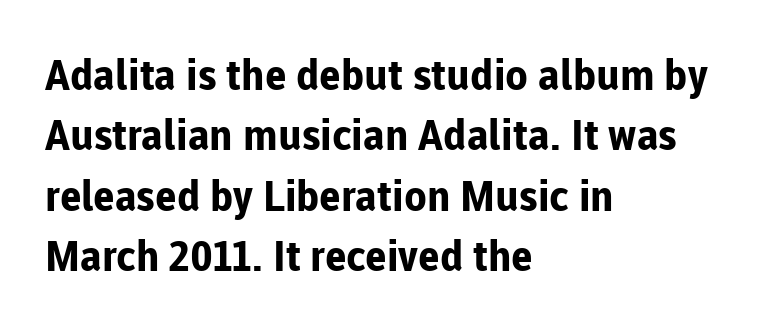
Alignment: flush left. The type is set solid horizontally, with unmodified tracking. Compared with an ordinary text face, these strokes are far heavier — a full bold. Examine the stroke ends and you'll find no serifs. The specimen reads as upright at a glance.
